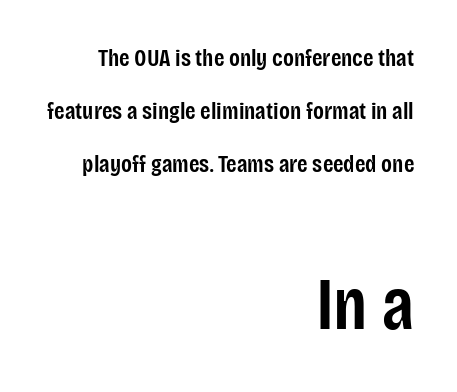
Q: Is the text bold? A: Semi-bold.
Q: Is the text italic (slanted)? A: No, it is upright.
Q: Is the typeface a serif or a sans-serif typeface? A: Sans-serif.
Q: Is the text underlined? A: No.
Q: How is the paragraph aligned? A: Right-aligned.
Q: Is the spacing between letters normal or unusually wide? A: Normal.
Q: Is the spacing between lines tight, normal or loose? A: Loose.
Q: Which block of text is set in a larger size, the first (top) or the second (bottom)? A: The second (bottom) one.
Q: Width (condensed, normal, or wide)? A: Condensed.
Q: Stroke contrast? A: Low.
Q: x-height? A: Large.
Q: Monospaced? A: No.
